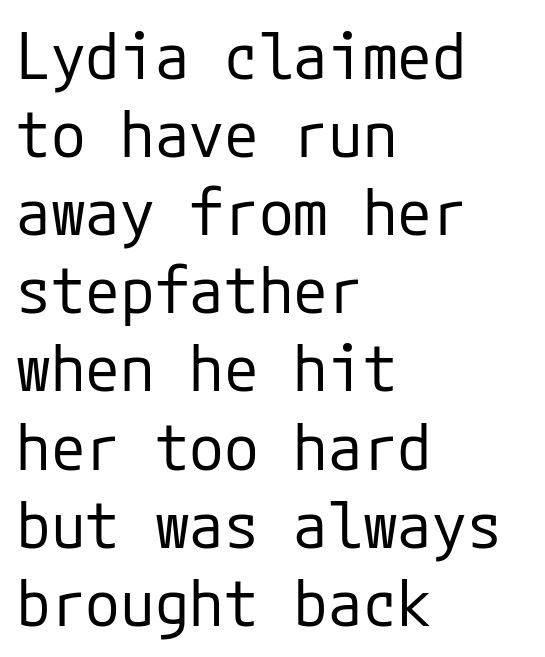
The image shows 63 px regular-weight sans-serif type, upright; set left-aligned, line spacing 1.24x, normal letter spacing, not underlined; low stroke contrast and a medium x-height.
